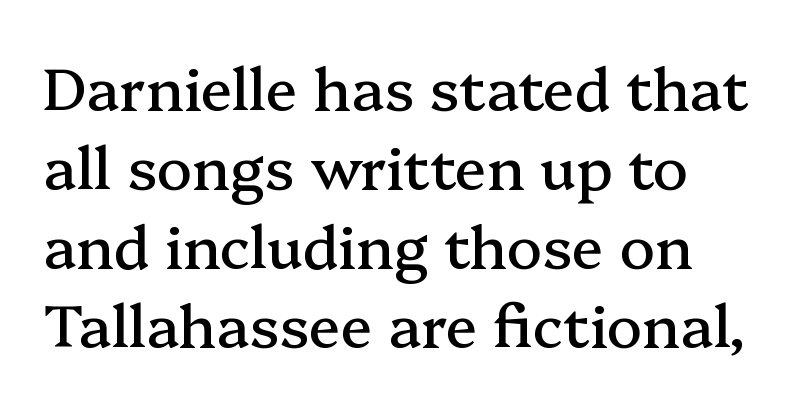
The passage shown is typed in a proportional face where columns would drift. These lines are composed in type with serifs. Honestly, the letter spacing is just normal — you wouldn't notice it. You can tell it's not italic because the verticals are truly vertical. The foot of each line stays bare and open.
